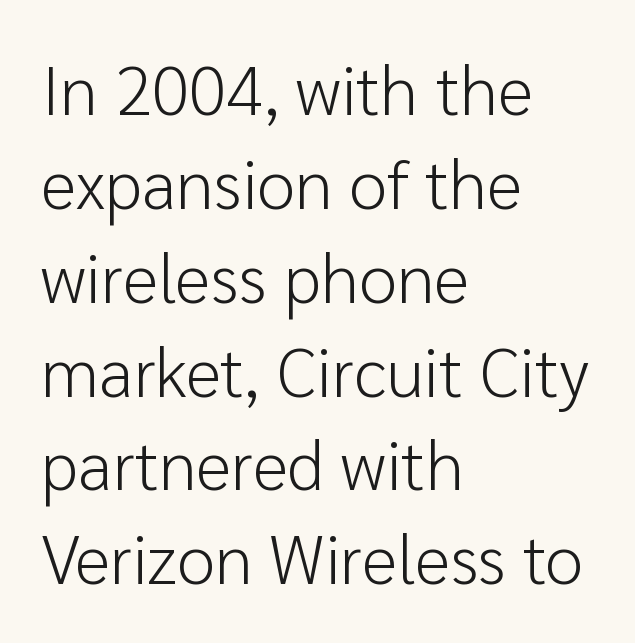
The image shows 69 px light sans-serif type, upright; set left-aligned, normal line spacing (1.36x), normal letter spacing, not underlined; low stroke contrast and a medium x-height.
